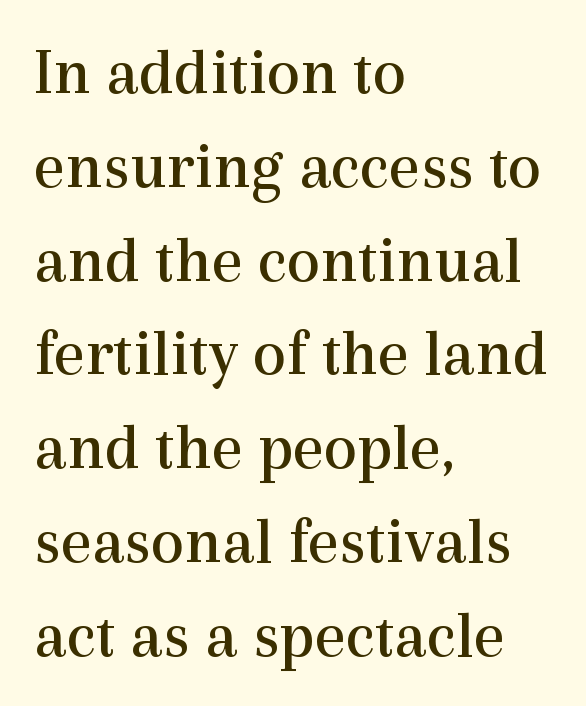
{"serif": "yes", "italic": "no", "bold": "no", "weight": "regular", "width": "normal", "x_height": "medium", "monospaced": "no", "underline": "no", "align": "left", "line_spacing": "normal", "line_spacing_ratio": 1.4, "letter_spacing": "normal", "letter_spacing_em": 0.0, "glyph_px": 67}
